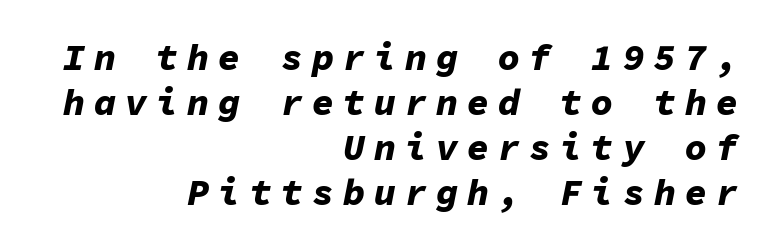
{"italic": "yes", "lean": "right", "slant_degrees": 11, "bold": "yes", "weight": "bold", "width": "normal", "stroke_contrast": "low", "x_height": "medium", "monospaced": "yes", "underline": "no", "align": "right", "line_spacing_ratio": 1.22, "letter_spacing": "wide", "letter_spacing_em": 0.24, "glyph_px": 37}
